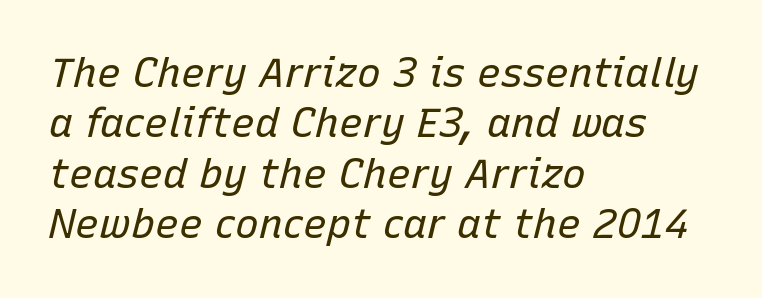
Q: Is the text bold? A: No.
Q: Is the text italic (slanted)? A: Yes, it leans right by about 15 degrees.
Q: Is the text underlined? A: No.
Q: How is the paragraph aligned? A: Left-aligned.
Q: Is the spacing between letters normal or unusually wide? A: Normal.
Q: Is the spacing between lines tight, normal or loose? A: Normal.
Q: Width (condensed, normal, or wide)? A: Normal.
Q: Stroke contrast? A: Low.
Q: x-height? A: Medium.
Q: Monospaced? A: No.
